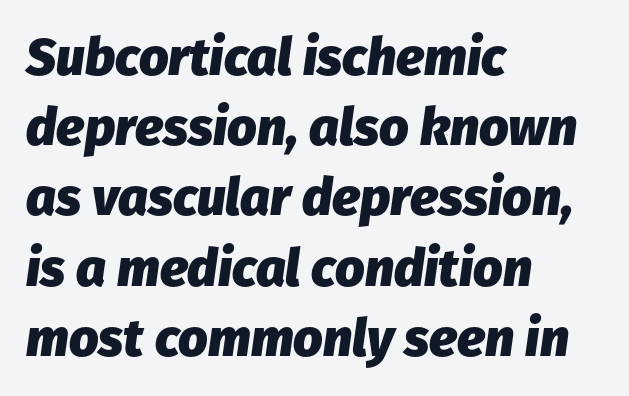
{"italic": "yes", "lean": "right", "slant_degrees": 8, "bold": "yes", "weight": "heavy", "width": "normal", "stroke_contrast": "low", "x_height": "medium", "monospaced": "no", "underline": "no", "align": "left", "line_spacing": "normal", "line_spacing_ratio": 1.35, "letter_spacing": "normal", "letter_spacing_em": 0.0, "glyph_px": 52}
